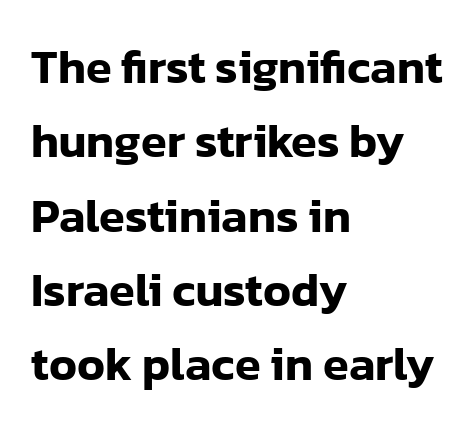
The image shows 47 px sans-serif type, upright; set left-aligned, normal line spacing (1.58x), normal letter spacing, not underlined; low stroke contrast and a medium x-height.
